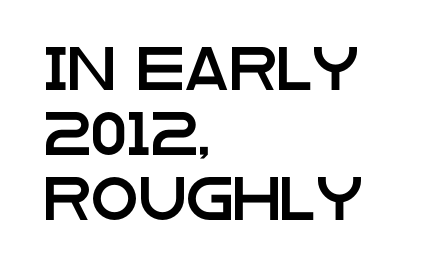
The image shows 43 px wide sans-serif type, upright; set left-aligned, normal line spacing (1.51x), normal letter spacing, not underlined; low stroke contrast and a large x-height.
